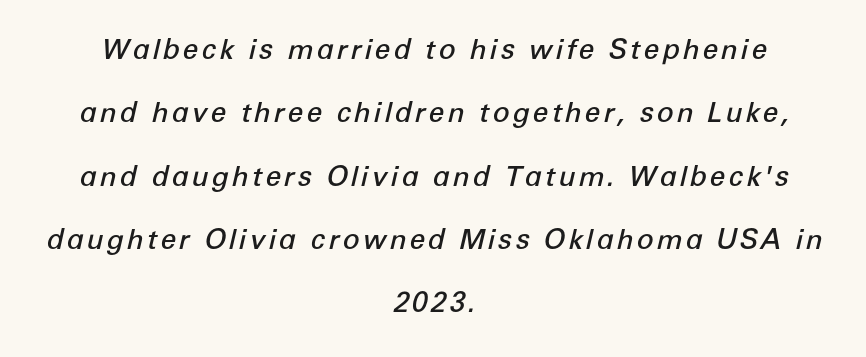
The image shows 28 px semibold type, italic (leaning right); set centered, loose line spacing (2.26x), not underlined; low stroke contrast and a medium x-height.
